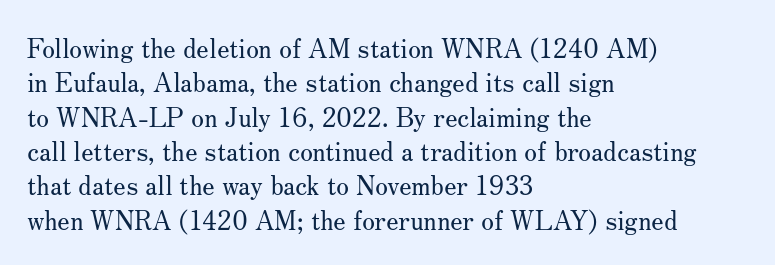
Q: Is the text bold? A: No.
Q: Is the text italic (slanted)? A: No, it is upright.
Q: Is the text underlined? A: No.
Q: How is the paragraph aligned? A: Left-aligned.
Q: Is the spacing between letters normal or unusually wide? A: Normal.
Q: Is the spacing between lines tight, normal or loose? A: Normal.
